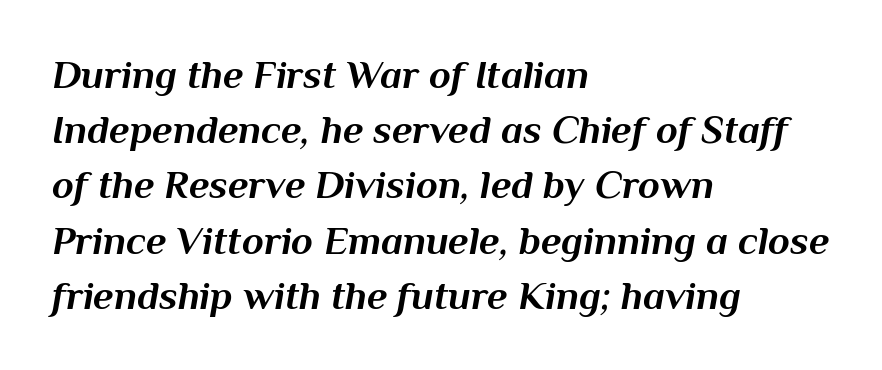
{"italic": "yes", "lean": "right", "slant_degrees": 10, "bold": "yes", "weight": "bold", "width": "normal", "stroke_contrast": "medium", "x_height": "medium", "monospaced": "no", "underline": "no", "align": "left", "line_spacing": "normal", "line_spacing_ratio": 1.38, "letter_spacing": "normal", "letter_spacing_em": 0.0, "glyph_px": 40}
